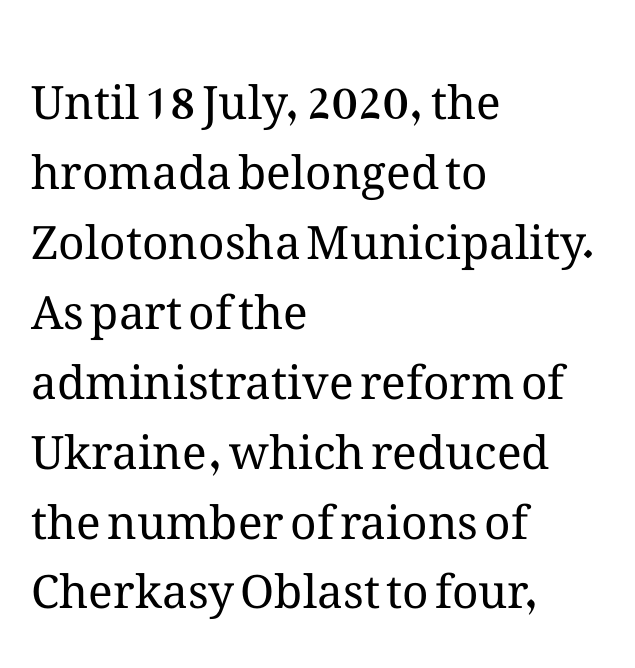
Ink coverage per letter is moderate at most. Rule under the text: the space is simply empty. A normal amount of white space separates one row of letters from the next. Default kerning and tracking; the words read as compact shapes.
